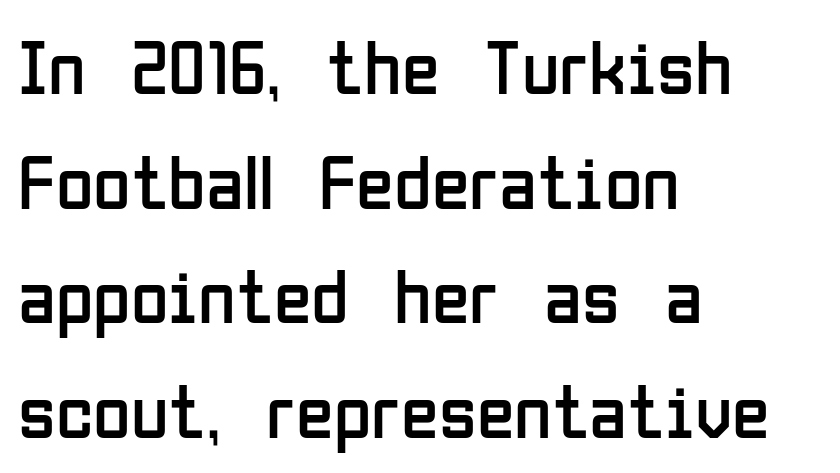
Q: Is the text bold? A: No.
Q: Is the text italic (slanted)? A: No, it is upright.
Q: Is the typeface a serif or a sans-serif typeface? A: Sans-serif.
Q: Is the text underlined? A: No.
Q: How is the paragraph aligned? A: Left-aligned.
Q: Is the spacing between letters normal or unusually wide? A: Normal.
Q: Is the spacing between lines tight, normal or loose? A: Normal.
Q: Width (condensed, normal, or wide)? A: Condensed.
Q: Stroke contrast? A: Low.
Q: x-height? A: Medium.
Q: Monospaced? A: No.
